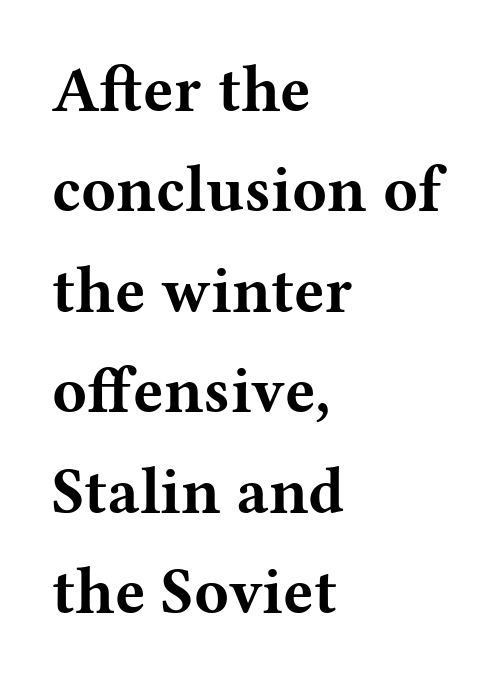
Successive baselines arrive at the customary interval. Typographically, this falls in the serif category. Each word holds together tightly as a unit, with standard inter-letter gaps. Only glyphs here, with clear space below each row.
